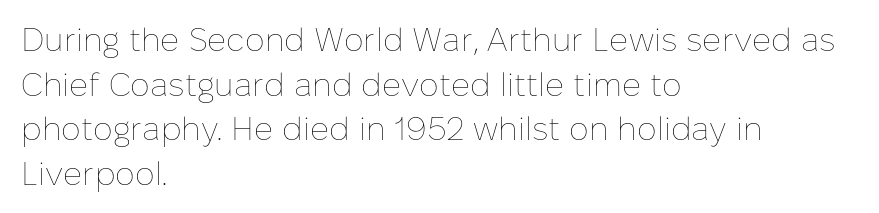
These glyphs show unthickened strokes, regular width or finer. Posture: upright roman. Which margin do the lines hug? The left one — the right edge is uneven. Each letter keeps its own natural width here, so spacing adapts to shape. This sample keeps an unexceptional amount of space between lines. The space beneath each line is pristine and unruled.
